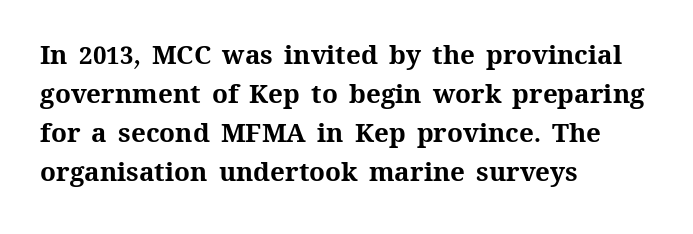
The image shows 26 px bold type, upright; set left-aligned, normal line spacing (1.5x), normal letter spacing, not underlined.
